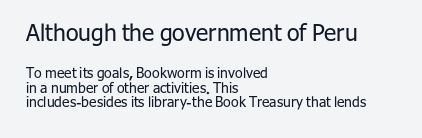
{"italic": "no", "bold": "no", "underline": "no", "align": "left", "line_spacing": "tight", "line_spacing_ratio": 1.03, "letter_spacing": "normal", "letter_spacing_em": 0.0, "larger_block": "first", "size_ratio": 1.64, "glyph_px": 23}
